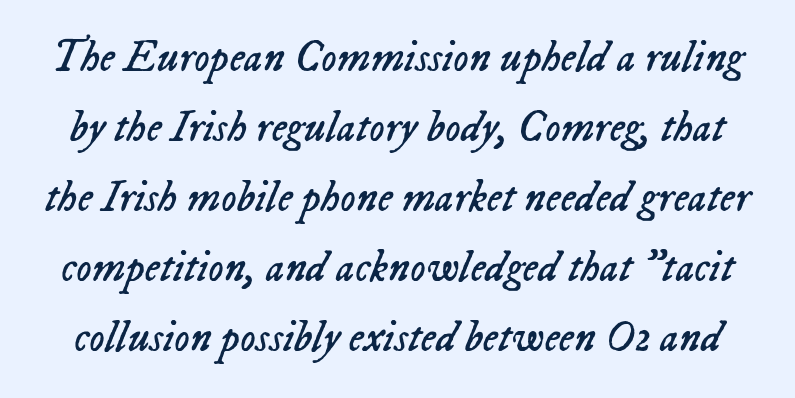
Q: Is the text bold? A: No.
Q: Is the text italic (slanted)? A: Yes, it leans right by about 23 degrees.
Q: Is the text underlined? A: No.
Q: Is the spacing between letters normal or unusually wide? A: Normal.
Q: Is the spacing between lines tight, normal or loose? A: Normal.
Q: Width (condensed, normal, or wide)? A: Normal.
Q: Stroke contrast? A: Low.
Q: x-height? A: Medium.
Q: Monospaced? A: No.
